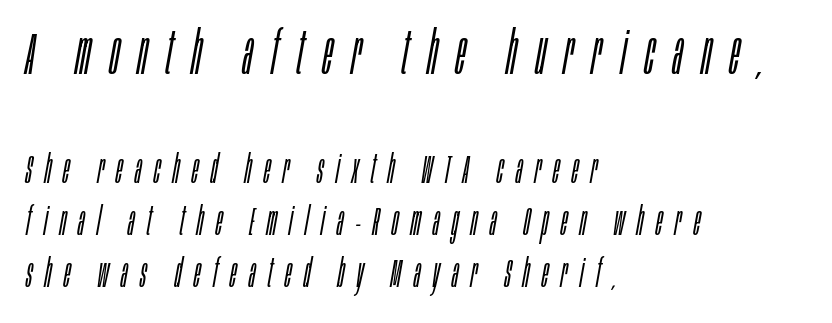
{"italic": "yes", "lean": "right", "slant_degrees": 10, "bold": "no", "weight": "light", "width": "condensed", "stroke_contrast": "low", "x_height": "large", "monospaced": "no", "underline": "no", "align": "left", "line_spacing": "normal", "line_spacing_ratio": 1.29, "letter_spacing": "wide", "letter_spacing_em": 0.31, "larger_block": "first", "size_ratio": 1.5, "glyph_px": 60}
